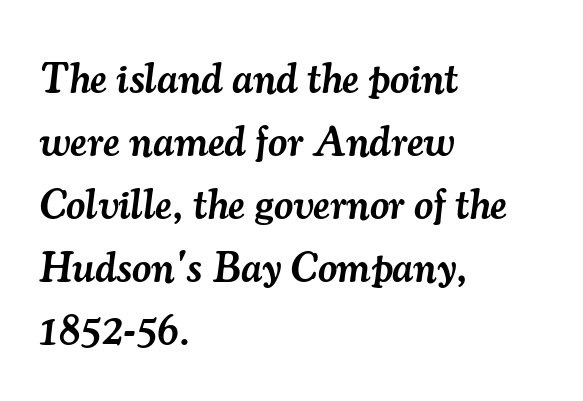
Every row of glyphs begins at an identical x-position on the left. Letterform terminals end in serifs throughout the passage. In terms of posture, this sample is oblique. Observe the ordinary spacing: letters are neighbours, not strangers.
